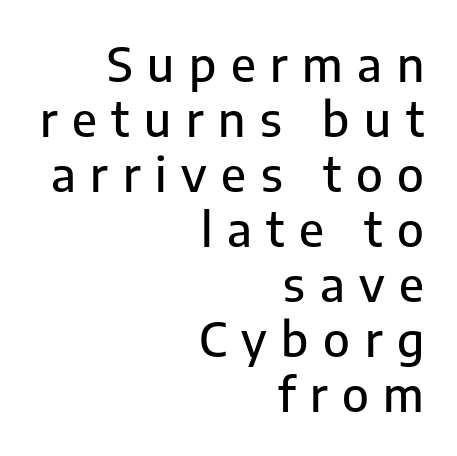
{"serif": "no", "italic": "no", "width": "normal", "stroke_contrast": "low", "x_height": "medium", "monospaced": "no", "underline": "no", "align": "right", "line_spacing_ratio": 1.17, "letter_spacing": "wide", "letter_spacing_em": 0.31, "glyph_px": 47}
